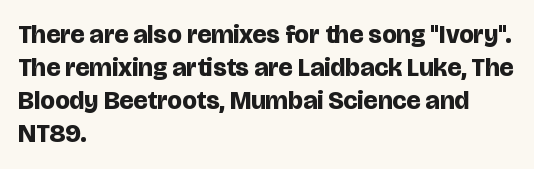
{"italic": "no", "bold": "yes", "underline": "no", "align": "left", "line_spacing": "normal", "line_spacing_ratio": 1.27, "letter_spacing": "normal", "letter_spacing_em": 0.0, "glyph_px": 26}
